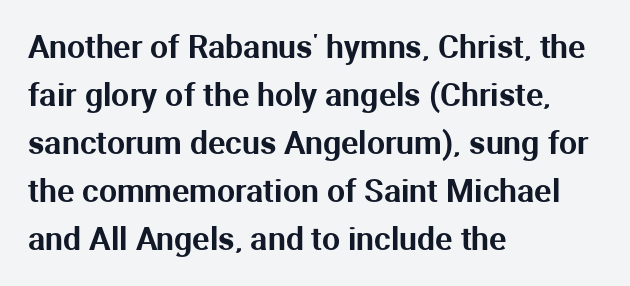
Q: Is the text italic (slanted)? A: No, it is upright.
Q: Is the typeface a serif or a sans-serif typeface? A: Sans-serif.
Q: Is the text underlined? A: No.
Q: How is the paragraph aligned? A: Left-aligned.
Q: Is the spacing between letters normal or unusually wide? A: Normal.
Q: Is the spacing between lines tight, normal or loose? A: Normal.
Q: Width (condensed, normal, or wide)? A: Normal.
Q: Stroke contrast? A: Medium.
Q: x-height? A: Medium.
Q: Monospaced? A: No.
